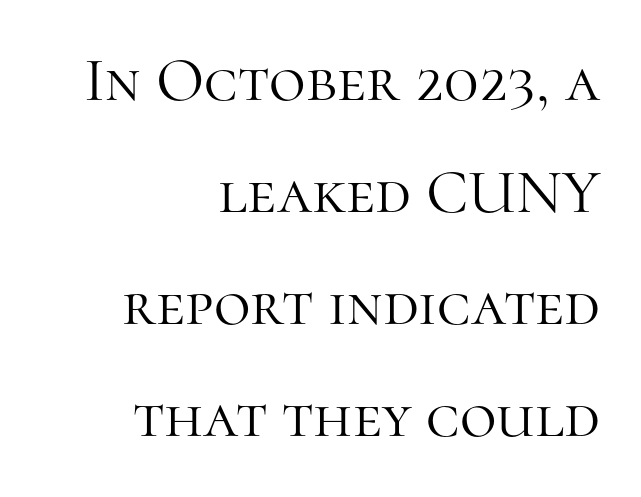
Q: Is the text bold? A: No.
Q: Is the text italic (slanted)? A: No, it is upright.
Q: Is the typeface a serif or a sans-serif typeface? A: Serif.
Q: Is the text underlined? A: No.
Q: How is the paragraph aligned? A: Right-aligned.
Q: Is the spacing between letters normal or unusually wide? A: Normal.
Q: Width (condensed, normal, or wide)? A: Normal.
Q: Stroke contrast? A: High.
Q: x-height? A: Medium.
Q: Monospaced? A: No.
